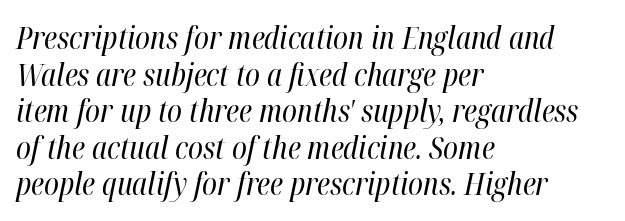
The image shows 30 px regular-weight, condensed type, italic (leaning right); set left-aligned, line spacing 1.22x, normal letter spacing, not underlined; high stroke contrast and a medium x-height.
